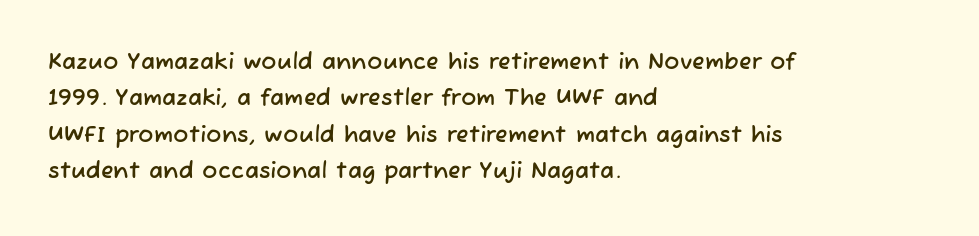
Type without underlining. The ragged edge is on the right, which tells us the setting is flush left. Regarding leading, the lines here are spaced in the standard way. Caption: standard tracking, unaltered.
